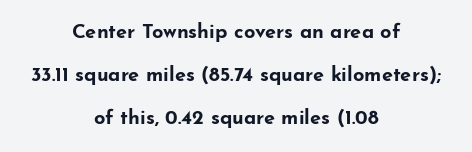
The image shows 20 px bold type, upright; set centered, loose line spacing (2.14x), normal letter spacing, not underlined.
